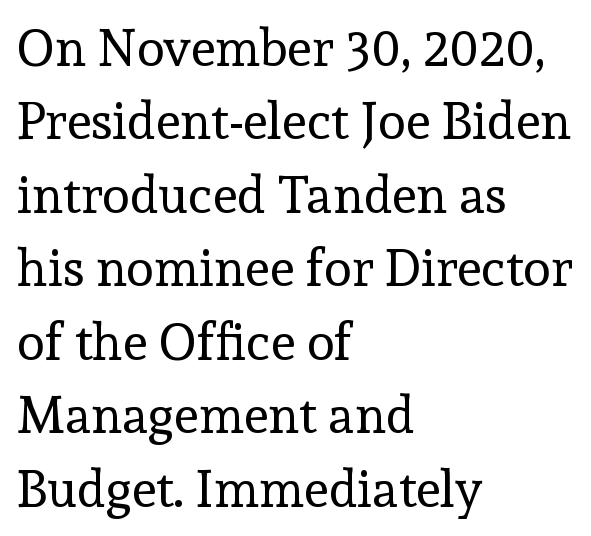
You can tell from the footed stems that serif type was used. The lettering stays uniformly vertical, giving the passage a roman look. The setting favours the left margin, as ordinary paragraphs usually do. Any mark beneath the type? The region is blank.
